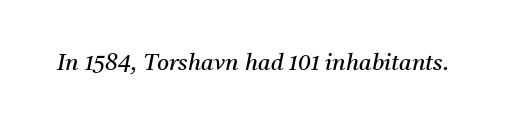
Q: Is the text bold? A: No.
Q: Is the text italic (slanted)? A: Yes, it leans right by about 11 degrees.
Q: Is the text underlined? A: No.
Q: Is the spacing between letters normal or unusually wide? A: Normal.
